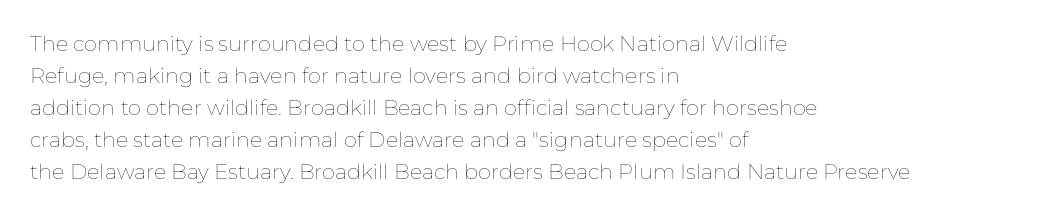
Q: Is the text bold? A: No.
Q: Is the text italic (slanted)? A: No, it is upright.
Q: Is the text underlined? A: No.
Q: How is the paragraph aligned? A: Left-aligned.
Q: Is the spacing between letters normal or unusually wide? A: Normal.
Q: Is the spacing between lines tight, normal or loose? A: Normal.
